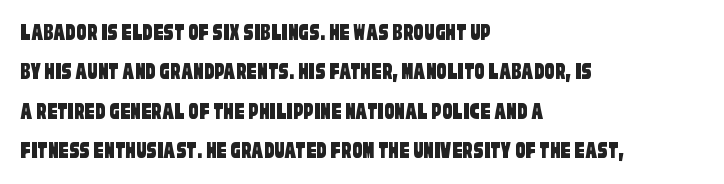
Check the space under the baseline: it is left empty. Line starts are locked; line ends wander. The lines sit at an ordinary, default distance from one another. Standard letterfit; no display-style spreading of the glyphs.
